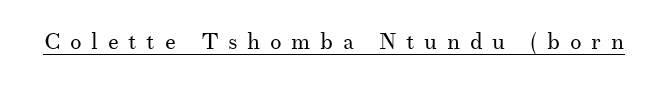
The image shows 23 px text type, upright; set unusually wide letter spacing (+0.42 em), underlined.
